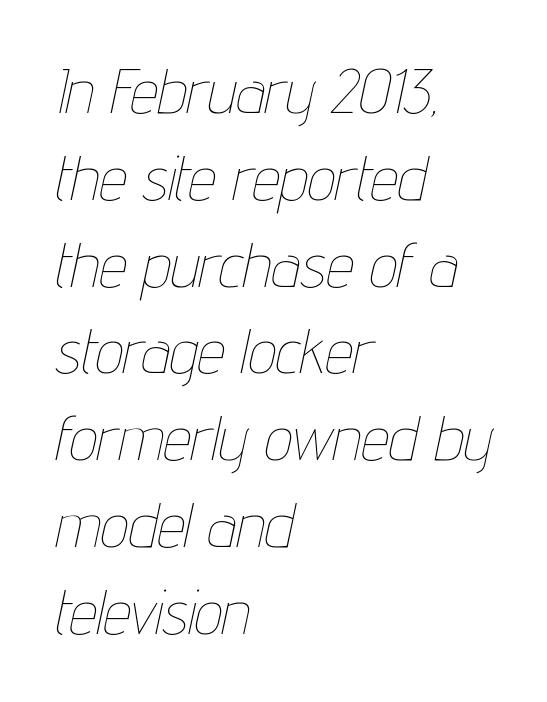
Vertically, the passage feels balanced, rows spaced as you'd expect. These lines are rendered in a variable-pitch font. Yep, that's italic — everything's leaning. Words appear dense and cohesive because spacing is normal.
